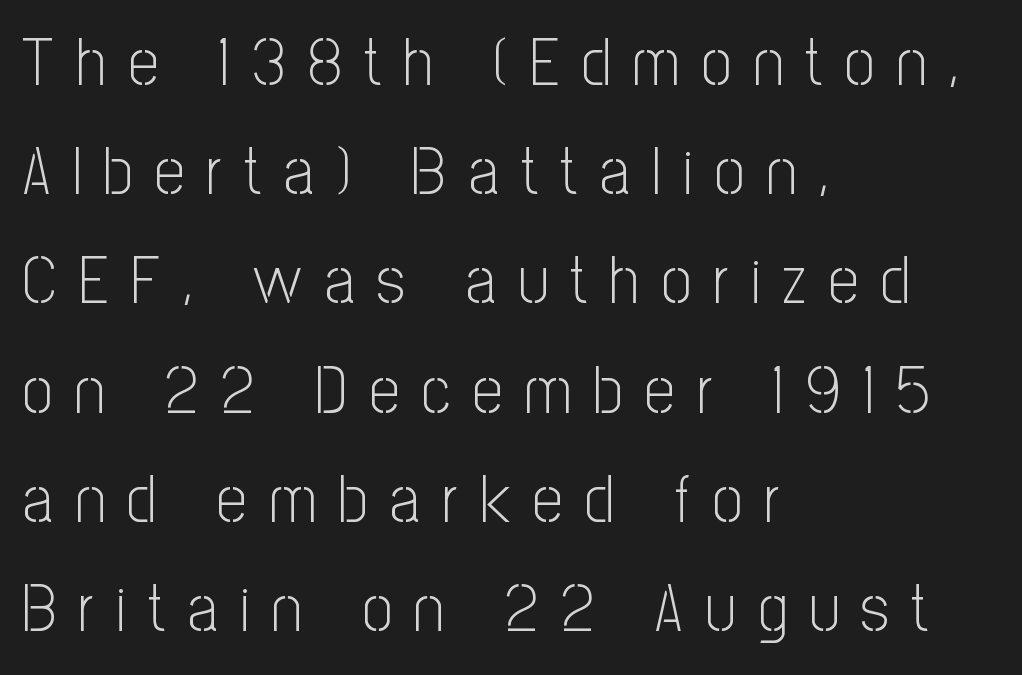
In CSS terms this would be text-align: left. A typesetter would call this heavily tracked-out type. Posture: straight, roman, zero tilt. If you measured baseline to baseline, you'd find a middling distance.
